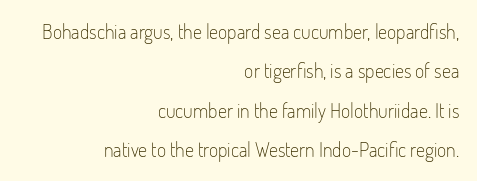
Q: Is the text bold? A: No.
Q: Is the text italic (slanted)? A: No, it is upright.
Q: Is the text underlined? A: No.
Q: How is the paragraph aligned? A: Right-aligned.
Q: Is the spacing between letters normal or unusually wide? A: Normal.
Q: Is the spacing between lines tight, normal or loose? A: Loose.
